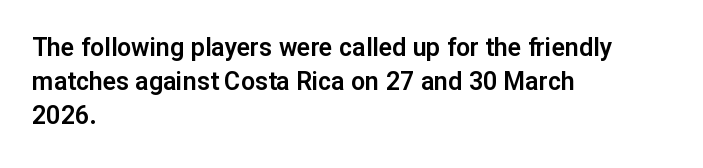
{"italic": "no", "underline": "no", "align": "left", "line_spacing": "normal", "line_spacing_ratio": 1.36, "letter_spacing": "normal", "letter_spacing_em": 0.0, "glyph_px": 25}
